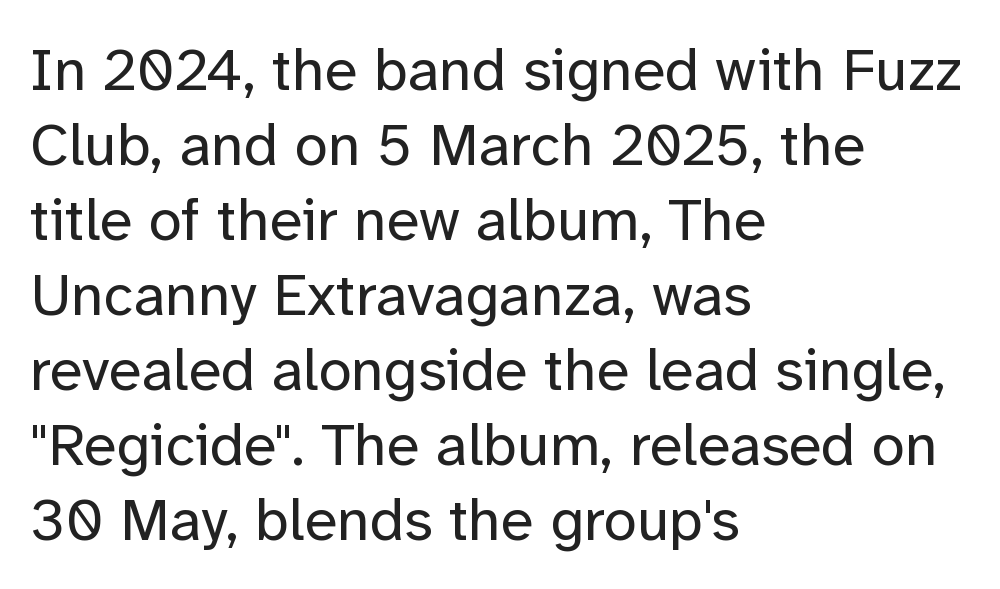
These lines were composed using upright roman letters. This sample is left-justified, so line endings fall wherever the words run out. Underlining? Definitely not there. Whoever set this chose a conventional vertical rhythm.
